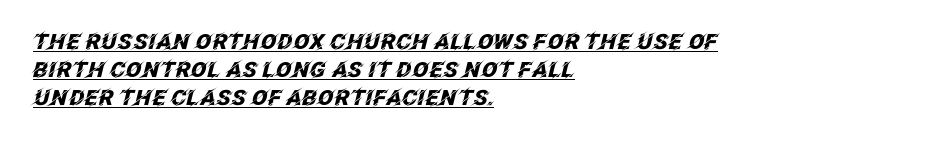
Q: Is the text bold? A: Yes.
Q: Is the text italic (slanted)? A: Yes, it leans right by about 12 degrees.
Q: Is the text underlined? A: Yes.
Q: How is the paragraph aligned? A: Left-aligned.
Q: Is the spacing between letters normal or unusually wide? A: Normal.
Q: Is the spacing between lines tight, normal or loose? A: Normal.
